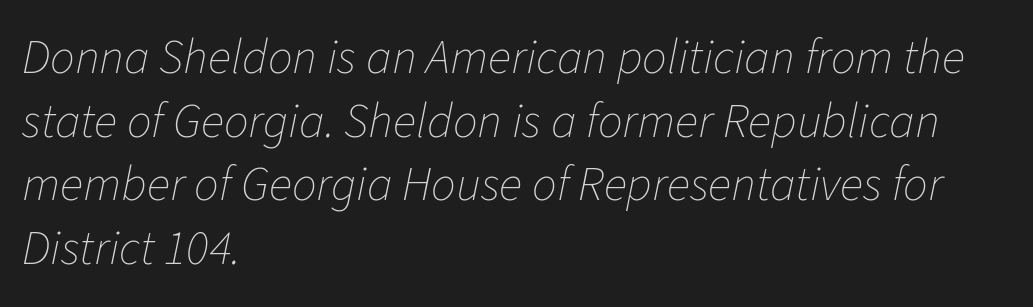
The image shows 49 px thin type, italic (leaning right); set left-aligned, normal line spacing (1.3x), normal letter spacing, not underlined; low stroke contrast and a medium x-height.
